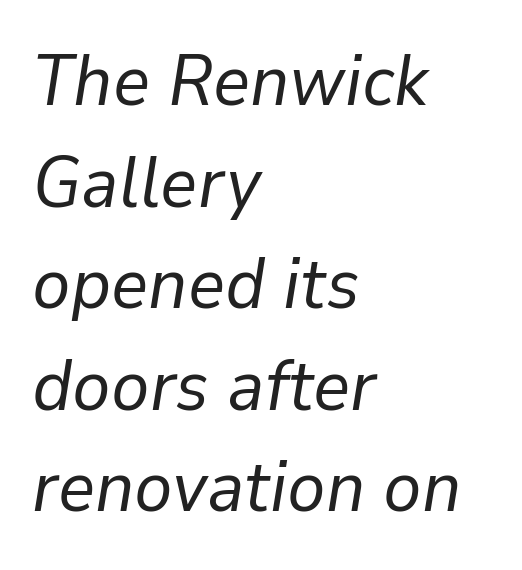
{"italic": "yes", "lean": "right", "slant_degrees": 9, "bold": "no", "weight": "regular", "width": "normal", "stroke_contrast": "low", "x_height": "medium", "monospaced": "no", "underline": "no", "align": "left", "line_spacing": "normal", "line_spacing_ratio": 1.41, "letter_spacing": "normal", "letter_spacing_em": 0.0, "glyph_px": 72}
